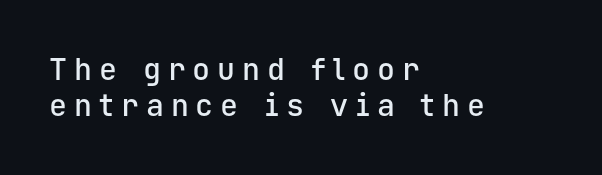
Q: Is the text bold? A: Semi-bold.
Q: Is the text italic (slanted)? A: No, it is upright.
Q: Is the typeface a serif or a sans-serif typeface? A: Sans-serif.
Q: Is the text underlined? A: No.
Q: How is the paragraph aligned? A: Left-aligned.
Q: Is the spacing between letters normal or unusually wide? A: Unusually wide.
Q: Width (condensed, normal, or wide)? A: Normal.
Q: Stroke contrast? A: Low.
Q: x-height? A: Medium.
Q: Monospaced? A: Yes.
